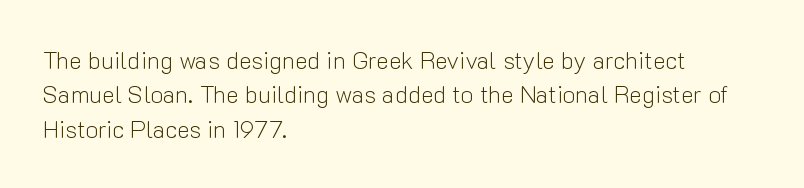
Vertical stems look standard width or narrower in stroke. Default kerning and tracking; the words read as compact shapes. These lines are set flush left with a ragged right edge. The baseline area is clear.
